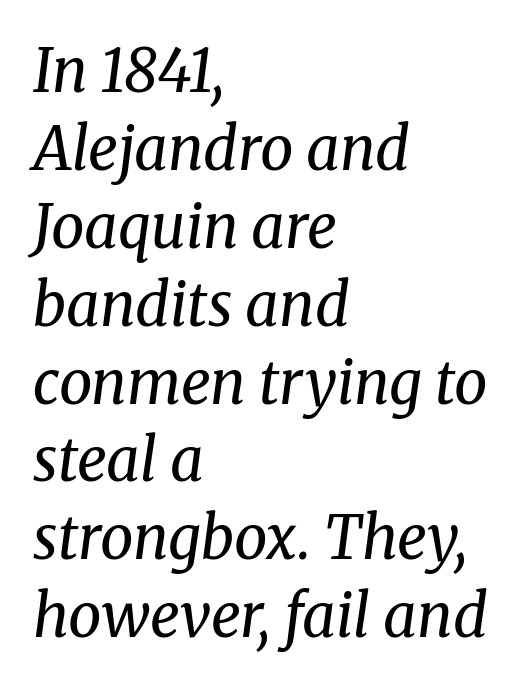
The image shows 59 px regular-weight serif type, italic (leaning right); set left-aligned, normal line spacing (1.32x), normal letter spacing, not underlined; medium stroke contrast and a medium x-height.
